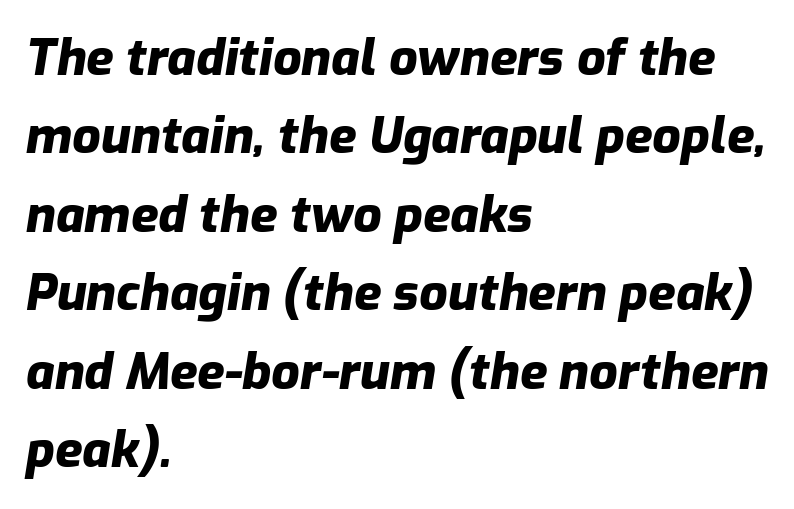
{"italic": "yes", "lean": "right", "slant_degrees": 9, "bold": "yes", "weight": "heavy", "width": "normal", "stroke_contrast": "low", "x_height": "medium", "monospaced": "no", "underline": "no", "align": "left", "line_spacing": "normal", "line_spacing_ratio": 1.57, "letter_spacing": "normal", "letter_spacing_em": 0.0, "glyph_px": 50}
